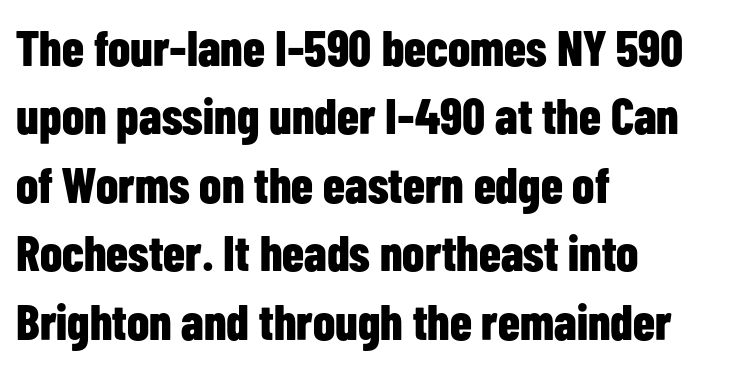
The image shows 50 px bold, condensed sans-serif type, upright; set left-aligned, normal line spacing (1.37x), normal letter spacing, not underlined; low stroke contrast and a medium x-height.
